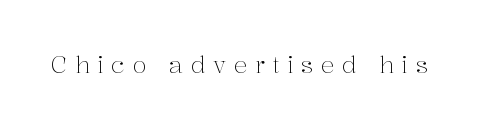
{"italic": "no", "bold": "no", "underline": "no", "letter_spacing": "wide", "letter_spacing_em": 0.33, "glyph_px": 23}
